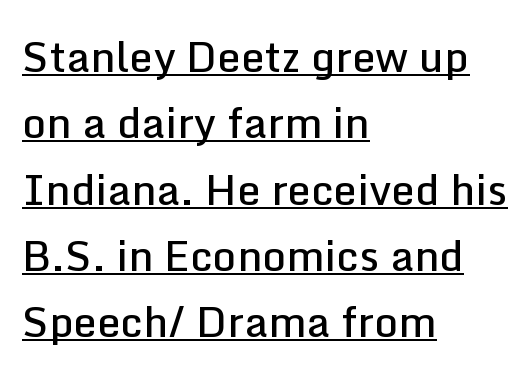
The image shows 42 px semibold sans-serif type, upright; set left-aligned, normal line spacing (1.58x), normal letter spacing, underlined; low stroke contrast and a medium x-height.
